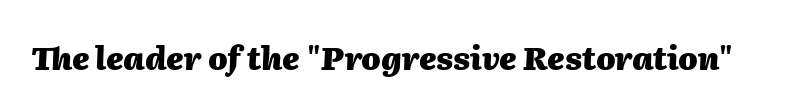
The image shows 31 px heavy type, italic (leaning right); set normal letter spacing, not underlined; medium stroke contrast and a medium x-height.
